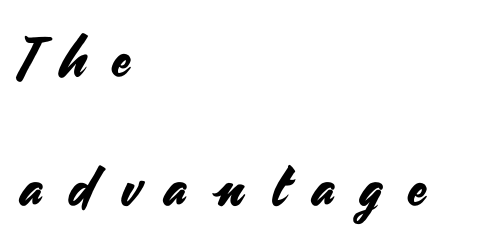
{"serif": "no", "width": "normal", "stroke_contrast": "medium", "x_height": "small", "monospaced": "no", "underline": "no", "align": "left", "line_spacing": "loose", "line_spacing_ratio": 2.34, "letter_spacing": "wide", "letter_spacing_em": 0.49, "glyph_px": 55}
